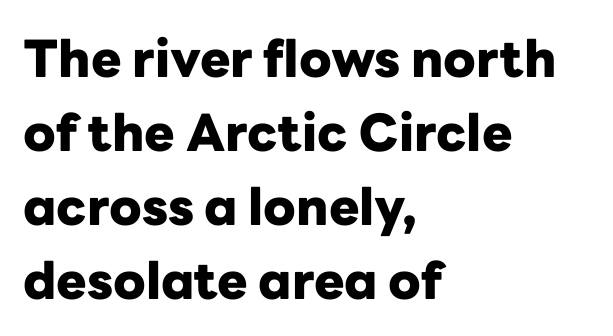
{"serif": "no", "italic": "no", "bold": "yes", "weight": "heavy", "width": "normal", "stroke_contrast": "low", "x_height": "medium", "monospaced": "no", "underline": "no", "align": "left", "line_spacing": "normal", "line_spacing_ratio": 1.45, "letter_spacing": "normal", "letter_spacing_em": 0.0, "glyph_px": 51}
